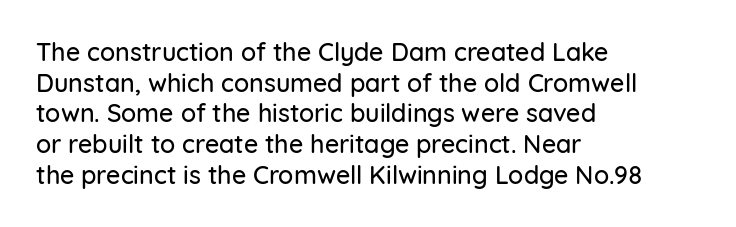
{"italic": "no", "underline": "no", "align": "left", "line_spacing_ratio": 1.23, "letter_spacing": "normal", "letter_spacing_em": 0.0, "glyph_px": 25}
